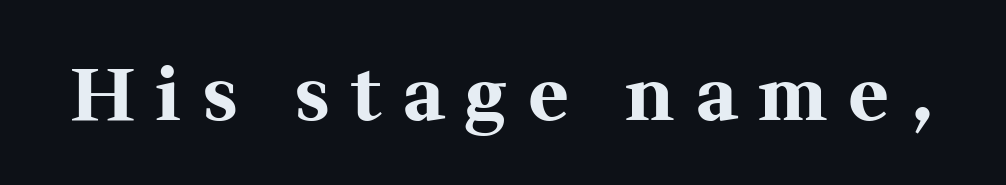
{"serif": "yes", "italic": "no", "bold": "yes", "weight": "bold", "width": "normal", "stroke_contrast": "medium", "x_height": "medium", "monospaced": "no", "underline": "no", "letter_spacing": "wide", "letter_spacing_em": 0.3, "glyph_px": 74}
